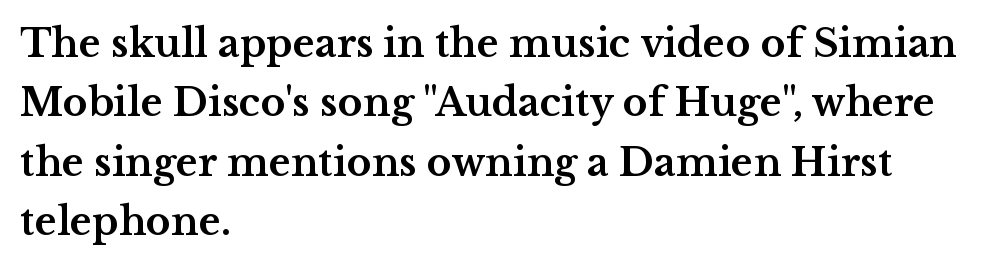
The image shows 38 px bold, wide serif type, upright; set left-aligned, normal line spacing (1.56x), normal letter spacing, not underlined; medium stroke contrast and a medium x-height.
